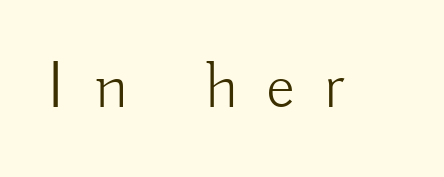
Q: Is the text bold? A: No.
Q: Is the text italic (slanted)? A: No, it is upright.
Q: Is the typeface a serif or a sans-serif typeface? A: Sans-serif.
Q: Is the text underlined? A: No.
Q: Is the spacing between letters normal or unusually wide? A: Unusually wide.
Q: Width (condensed, normal, or wide)? A: Normal.
Q: Stroke contrast? A: Low.
Q: x-height? A: Small.
Q: Monospaced? A: No.
